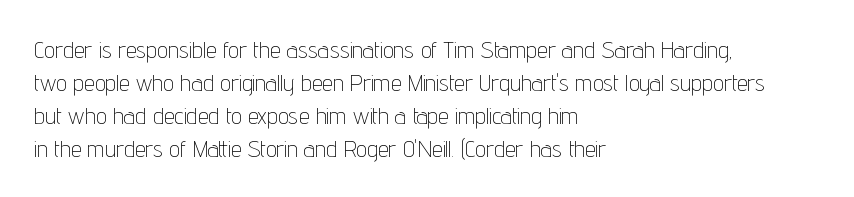
{"italic": "no", "bold": "no", "underline": "no", "align": "left", "line_spacing": "normal", "line_spacing_ratio": 1.37, "letter_spacing": "normal", "letter_spacing_em": 0.0, "glyph_px": 24}
